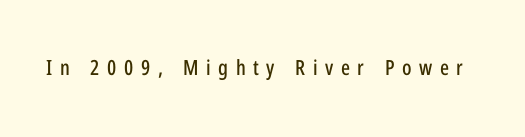
There is plenty of visible air inserted between adjacent glyphs. Check under the words: just untouched page. Posture: upright roman.
